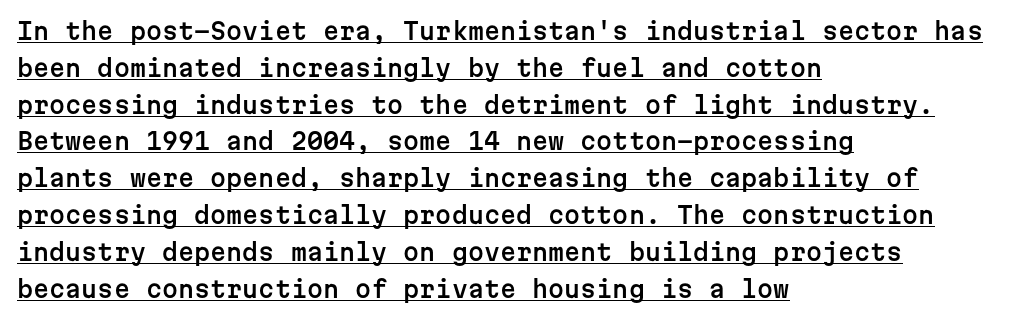
The image shows 23 px text type, upright; set left-aligned, normal line spacing (1.6x), normal letter spacing, underlined.
